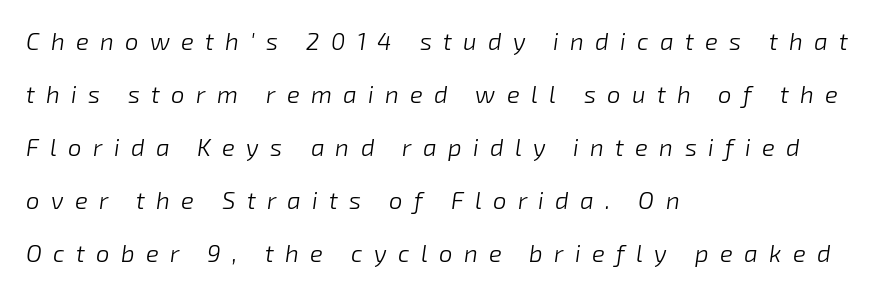
{"italic": "yes", "lean": "right", "slant_degrees": 8, "bold": "no", "underline": "no", "align": "left", "line_spacing": "loose", "line_spacing_ratio": 2.21, "letter_spacing": "wide", "letter_spacing_em": 0.47, "glyph_px": 24}
